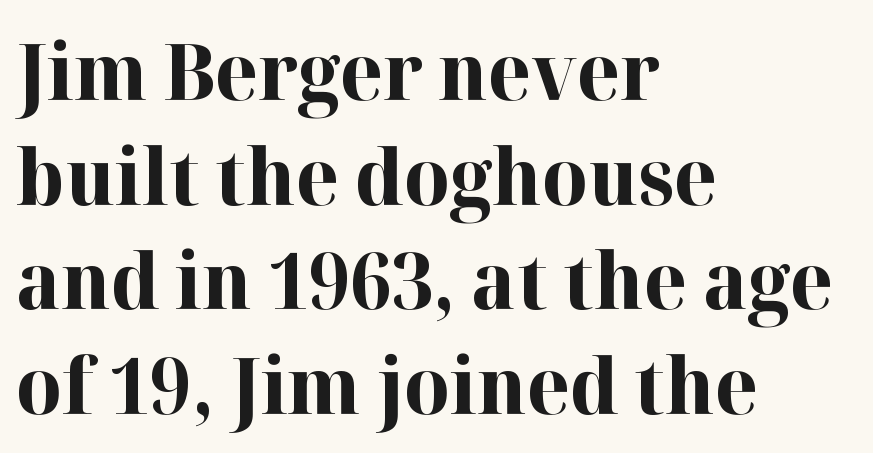
{"serif": "yes", "italic": "no", "bold": "yes", "weight": "bold", "width": "normal", "stroke_contrast": "high", "x_height": "medium", "monospaced": "no", "underline": "no", "align": "left", "line_spacing": "normal", "line_spacing_ratio": 1.34, "letter_spacing": "normal", "letter_spacing_em": 0.0, "glyph_px": 78}
